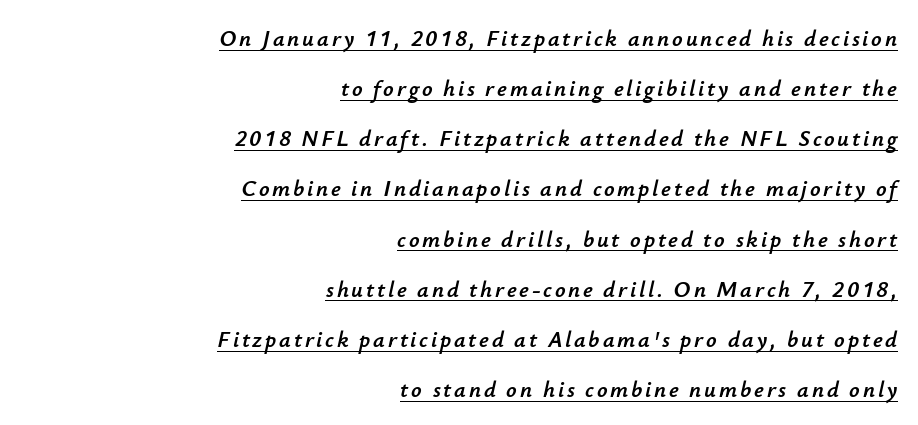
{"italic": "yes", "lean": "right", "slant_degrees": 12, "underline": "yes", "align": "right", "line_spacing": "loose", "line_spacing_ratio": 2.18, "glyph_px": 23}
